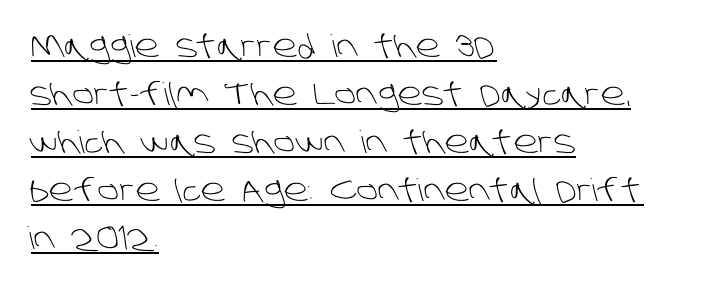
The image shows 31 px light sans-serif type; set left-aligned, normal line spacing (1.55x), normal letter spacing, underlined; low stroke contrast and a large x-height.
